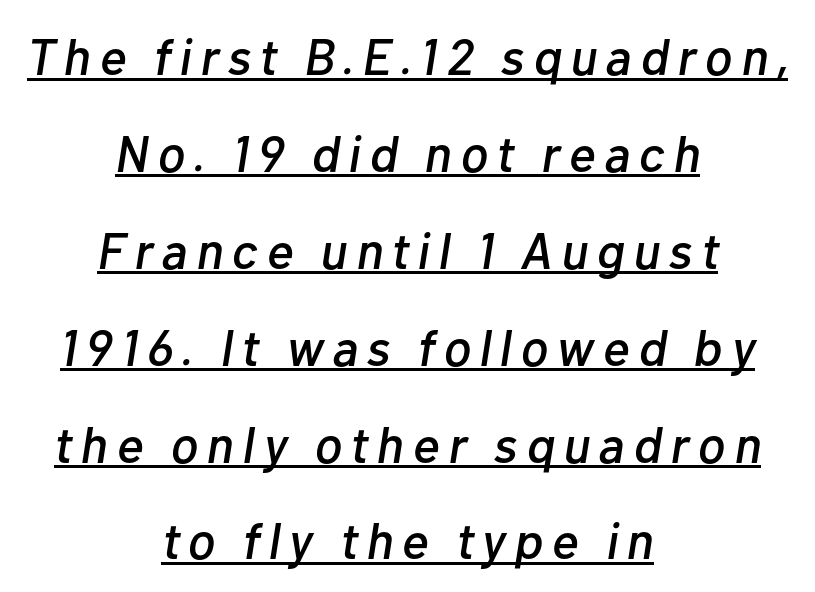
{"italic": "yes", "lean": "right", "slant_degrees": 10, "width": "normal", "stroke_contrast": "low", "x_height": "medium", "monospaced": "no", "underline": "yes", "align": "center", "line_spacing": "loose", "line_spacing_ratio": 1.9, "glyph_px": 51}
